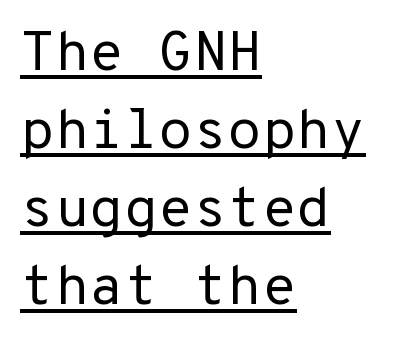
Q: Is the text bold? A: No.
Q: Is the text italic (slanted)? A: No, it is upright.
Q: Is the typeface a serif or a sans-serif typeface? A: Sans-serif.
Q: Is the text underlined? A: Yes.
Q: How is the paragraph aligned? A: Left-aligned.
Q: Is the spacing between letters normal or unusually wide? A: Normal.
Q: Is the spacing between lines tight, normal or loose? A: Normal.
Q: Width (condensed, normal, or wide)? A: Normal.
Q: Stroke contrast? A: Low.
Q: x-height? A: Medium.
Q: Monospaced? A: Yes.
